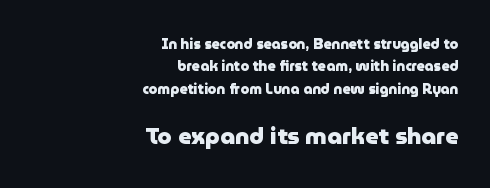
Q: Is the text bold? A: Yes.
Q: Is the text italic (slanted)? A: No, it is upright.
Q: Is the text underlined? A: No.
Q: How is the paragraph aligned? A: Right-aligned.
Q: Is the spacing between letters normal or unusually wide? A: Normal.
Q: Is the spacing between lines tight, normal or loose? A: Normal.
Q: Which block of text is set in a larger size, the first (top) or the second (bottom)? A: The second (bottom) one.
